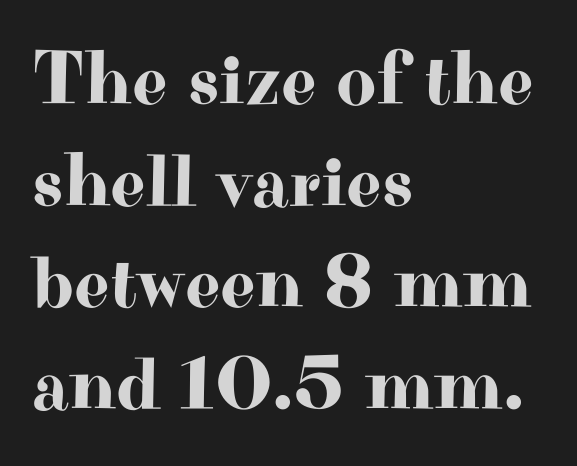
Check where the strokes stop: tiny serifs finish them off. No word sits above an underline. Notice how descenders clear the ascenders below comfortably — that's standard leading. A classic flush-left, rag-right setting is used for this passage. Note the varied advance widths — an 'i' is clearly narrower than an 'm'.
